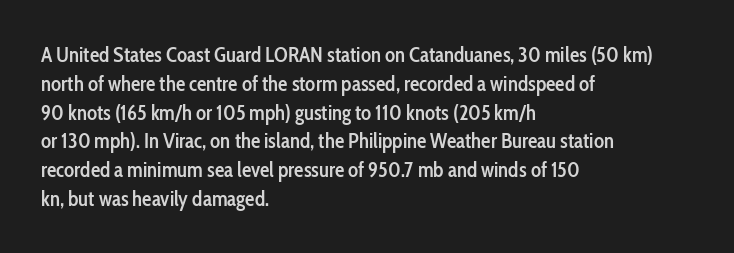
Q: Is the text bold? A: Semi-bold.
Q: Is the text italic (slanted)? A: No, it is upright.
Q: Is the text underlined? A: No.
Q: How is the paragraph aligned? A: Left-aligned.
Q: Is the spacing between letters normal or unusually wide? A: Normal.
Q: Is the spacing between lines tight, normal or loose? A: Normal.
